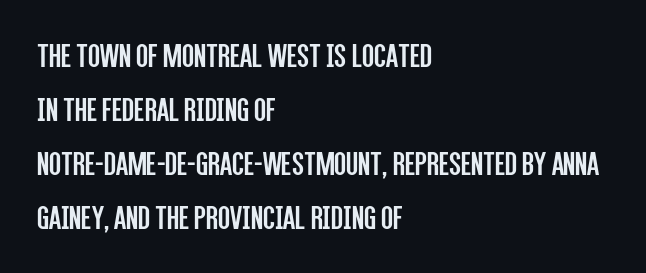
The image shows 35 px regular-weight, condensed sans-serif type, upright; set left-aligned, normal line spacing (1.54x), normal letter spacing, not underlined; low stroke contrast and a large x-height.
